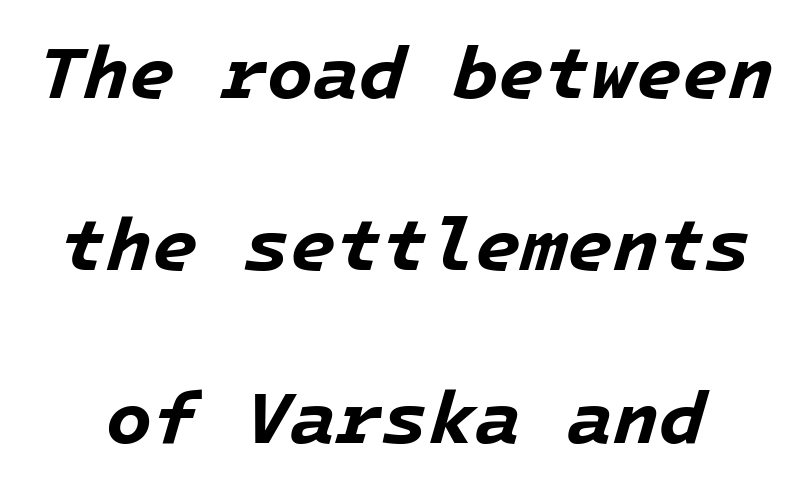
{"italic": "yes", "lean": "right", "slant_degrees": 16, "bold": "yes", "weight": "bold", "width": "normal", "stroke_contrast": "low", "x_height": "medium", "underline": "no", "line_spacing": "loose", "line_spacing_ratio": 2.3, "letter_spacing": "normal", "letter_spacing_em": 0.0, "glyph_px": 75}
